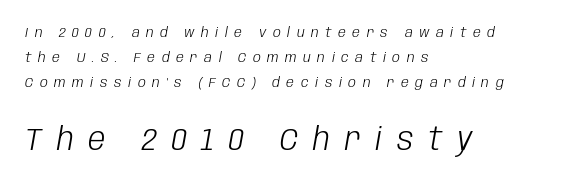
{"italic": "yes", "lean": "right", "slant_degrees": 10, "bold": "no", "weight": "light", "width": "condensed", "stroke_contrast": "low", "x_height": "large", "monospaced": "no", "underline": "no", "align": "left", "line_spacing_ratio": 1.79, "letter_spacing": "wide", "letter_spacing_em": 0.47, "larger_block": "second", "size_ratio": 2.21, "glyph_px": 31}
